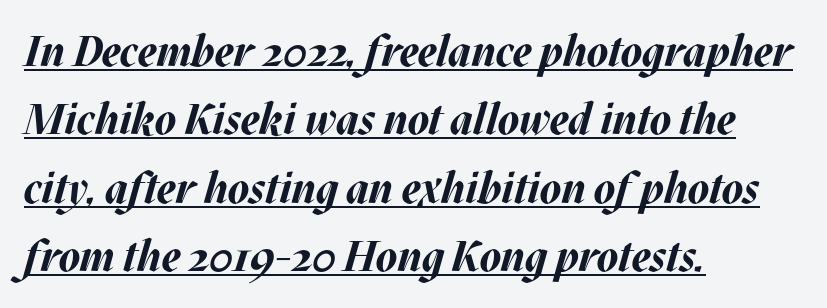
Emphasis by weight is at full strength: bold. This sample keeps an unexceptional amount of space between lines. Glyph-to-glyph distance matches everyday printed text. Yep, that's italic — everything's leaning. The letters advance in unequal steps, a hallmark of proportional type. The compositor pushed each line to the left boundary.
